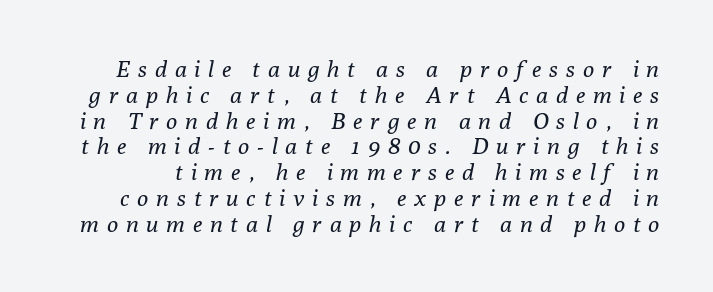
The image shows 23 px text type, italic (leaning right); set tight line spacing (1.12x), unusually wide letter spacing (+0.35 em), not underlined.
